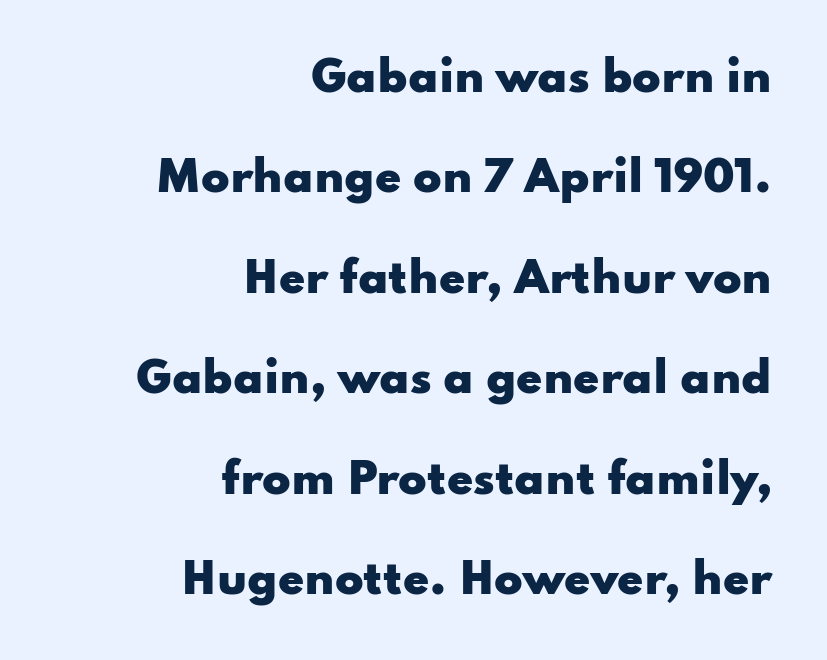
{"serif": "no", "italic": "no", "bold": "yes", "weight": "heavy", "width": "wide", "stroke_contrast": "low", "x_height": "small", "monospaced": "no", "underline": "no", "align": "right", "line_spacing": "loose", "line_spacing_ratio": 2.39, "letter_spacing": "normal", "letter_spacing_em": 0.0, "glyph_px": 42}
